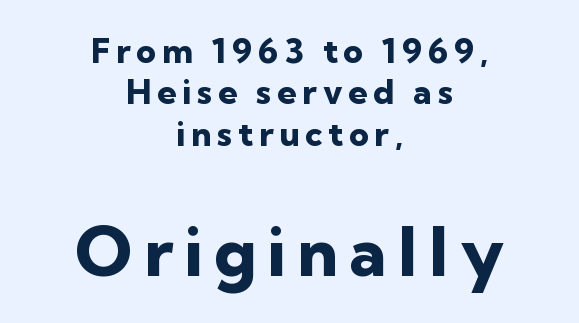
Q: Is the text bold? A: Yes.
Q: Is the text italic (slanted)? A: No, it is upright.
Q: Is the typeface a serif or a sans-serif typeface? A: Sans-serif.
Q: Is the text underlined? A: No.
Q: How is the paragraph aligned? A: Centered.
Q: Which block of text is set in a larger size, the first (top) or the second (bottom)? A: The second (bottom) one.
Q: Width (condensed, normal, or wide)? A: Normal.
Q: Stroke contrast? A: Low.
Q: x-height? A: Medium.
Q: Monospaced? A: No.
